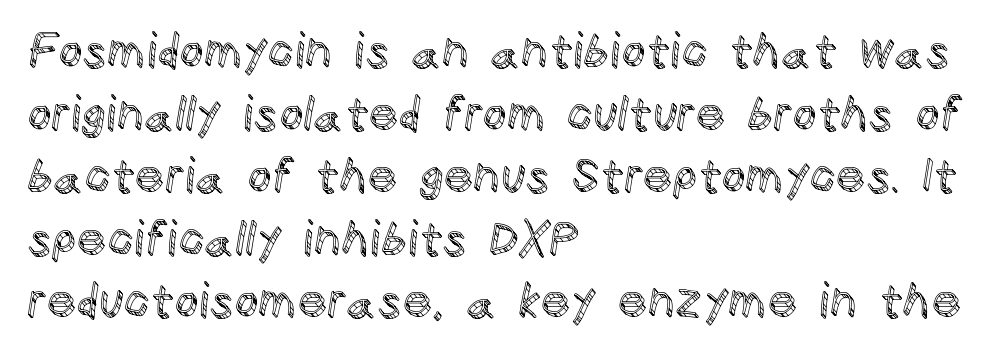
Every row of glyphs begins at an identical x-position on the left. This sample has the flowing, uneven cadence of proportional lettering. The rendering keeps characters at their native spacing. A typesetter would call this leading conventional body-copy spacing. The glyphs are unaccompanied by any horizontal stroke below them.
